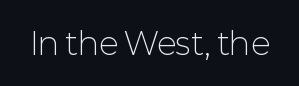
Q: Is the text bold? A: No.
Q: Is the text italic (slanted)? A: No, it is upright.
Q: Is the typeface a serif or a sans-serif typeface? A: Sans-serif.
Q: Is the text underlined? A: No.
Q: Is the spacing between letters normal or unusually wide? A: Normal.
Q: Width (condensed, normal, or wide)? A: Normal.
Q: Stroke contrast? A: Low.
Q: x-height? A: Medium.
Q: Monospaced? A: No.
